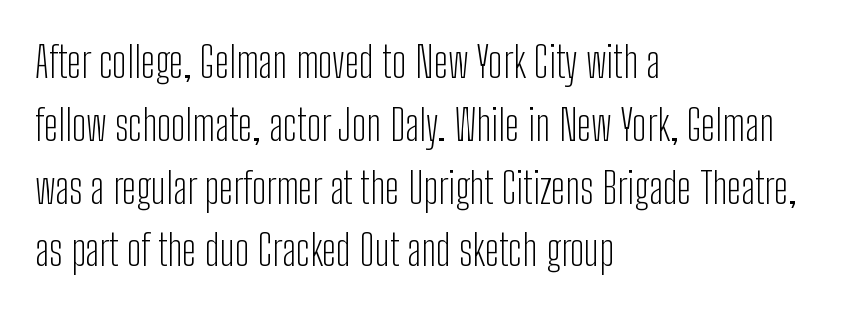
{"serif": "no", "italic": "no", "bold": "no", "weight": "light", "width": "condensed", "stroke_contrast": "low", "x_height": "medium", "monospaced": "no", "underline": "no", "align": "left", "line_spacing": "normal", "line_spacing_ratio": 1.46, "letter_spacing": "normal", "letter_spacing_em": 0.0, "glyph_px": 43}
